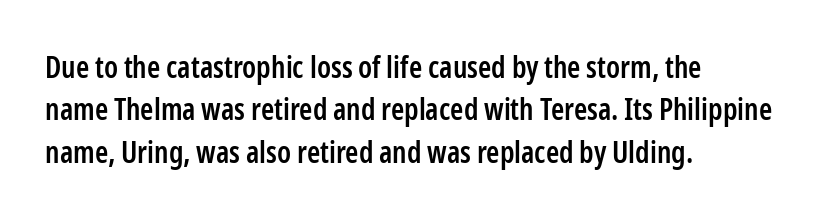
Q: Is the text bold? A: Semi-bold.
Q: Is the text italic (slanted)? A: No, it is upright.
Q: Is the typeface a serif or a sans-serif typeface? A: Sans-serif.
Q: Is the text underlined? A: No.
Q: How is the paragraph aligned? A: Left-aligned.
Q: Is the spacing between letters normal or unusually wide? A: Normal.
Q: Is the spacing between lines tight, normal or loose? A: Normal.
Q: Width (condensed, normal, or wide)? A: Condensed.
Q: Stroke contrast? A: Low.
Q: x-height? A: Medium.
Q: Monospaced? A: No.
